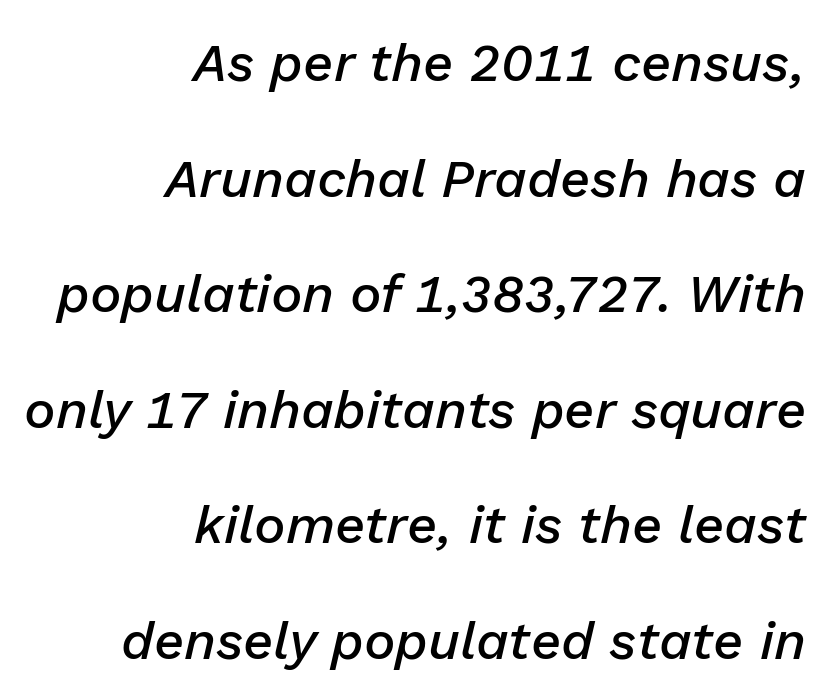
{"italic": "yes", "lean": "right", "slant_degrees": 13, "bold": "semi", "weight": "semibold", "width": "normal", "stroke_contrast": "low", "x_height": "medium", "monospaced": "no", "underline": "no", "align": "right", "line_spacing": "loose", "line_spacing_ratio": 2.18, "letter_spacing": "normal", "letter_spacing_em": 0.0, "glyph_px": 53}
